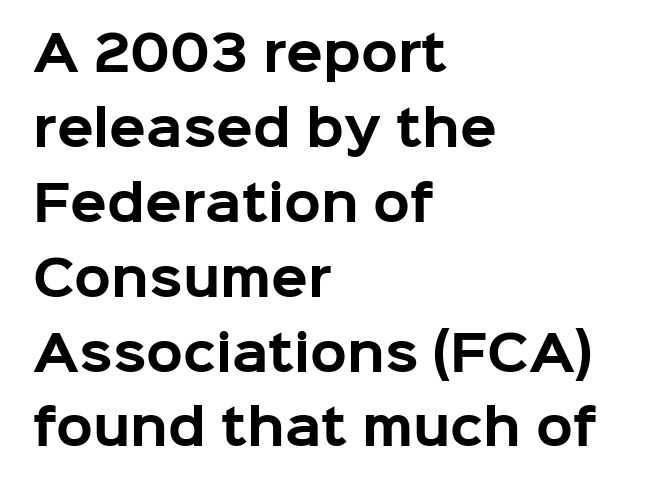
Q: Is the text bold? A: Yes.
Q: Is the text italic (slanted)? A: No, it is upright.
Q: Is the typeface a serif or a sans-serif typeface? A: Sans-serif.
Q: Is the text underlined? A: No.
Q: How is the paragraph aligned? A: Left-aligned.
Q: Is the spacing between letters normal or unusually wide? A: Normal.
Q: Is the spacing between lines tight, normal or loose? A: Normal.
Q: Width (condensed, normal, or wide)? A: Normal.
Q: Stroke contrast? A: Low.
Q: x-height? A: Medium.
Q: Monospaced? A: No.
